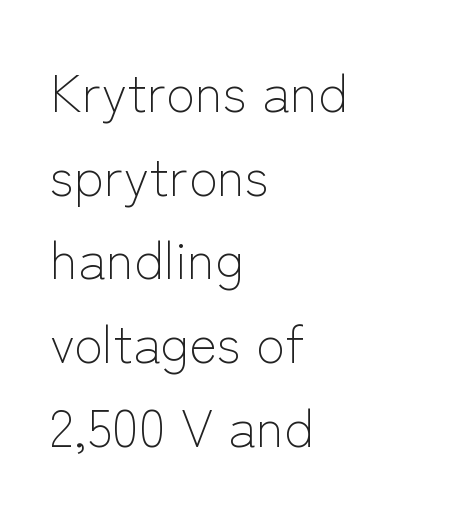
Q: Is the text bold? A: No.
Q: Is the text italic (slanted)? A: No, it is upright.
Q: Is the typeface a serif or a sans-serif typeface? A: Sans-serif.
Q: Is the text underlined? A: No.
Q: How is the paragraph aligned? A: Left-aligned.
Q: Is the spacing between letters normal or unusually wide? A: Normal.
Q: Is the spacing between lines tight, normal or loose? A: Normal.
Q: Width (condensed, normal, or wide)? A: Normal.
Q: Stroke contrast? A: Low.
Q: x-height? A: Medium.
Q: Monospaced? A: No.
